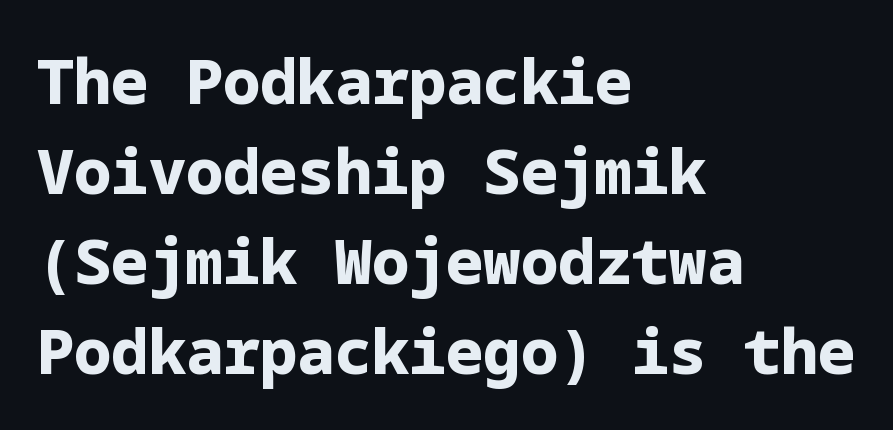
{"serif": "no", "italic": "no", "bold": "yes", "weight": "bold", "width": "normal", "stroke_contrast": "low", "x_height": "medium", "underline": "no", "align": "left", "line_spacing": "normal", "line_spacing_ratio": 1.45, "letter_spacing": "normal", "letter_spacing_em": 0.0, "glyph_px": 62}
